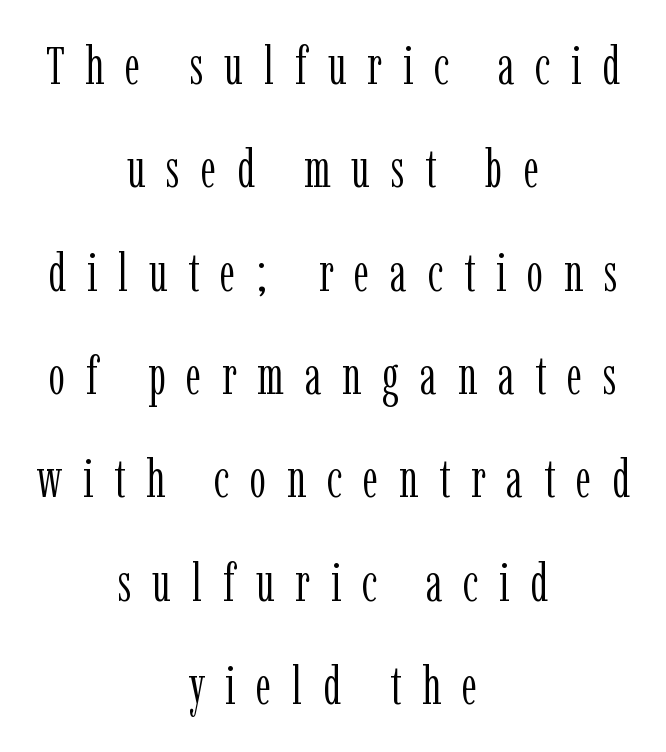
{"serif": "yes", "italic": "no", "bold": "no", "weight": "light", "width": "condensed", "stroke_contrast": "low", "x_height": "medium", "monospaced": "no", "underline": "no", "align": "center", "line_spacing": "loose", "line_spacing_ratio": 1.95, "letter_spacing": "wide", "letter_spacing_em": 0.39, "glyph_px": 53}
